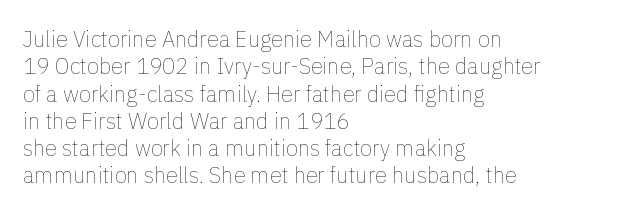
The image shows 22 px text type, upright; set left-aligned, line spacing 1.24x, normal letter spacing, not underlined.
